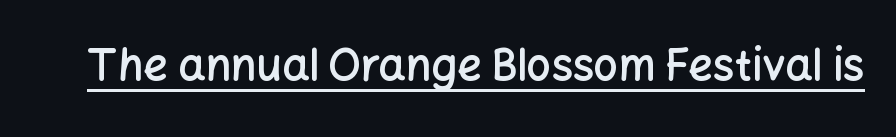
The image shows 43 px semibold sans-serif type, upright; set normal letter spacing, underlined; low stroke contrast and a medium x-height.
